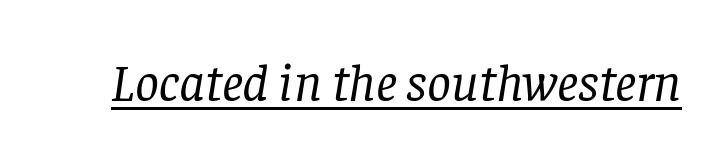
{"serif": "yes", "italic": "yes", "lean": "right", "slant_degrees": 8, "bold": "no", "weight": "regular", "width": "normal", "stroke_contrast": "low", "x_height": "large", "monospaced": "no", "underline": "yes", "letter_spacing": "normal", "letter_spacing_em": 0.0, "glyph_px": 53}
